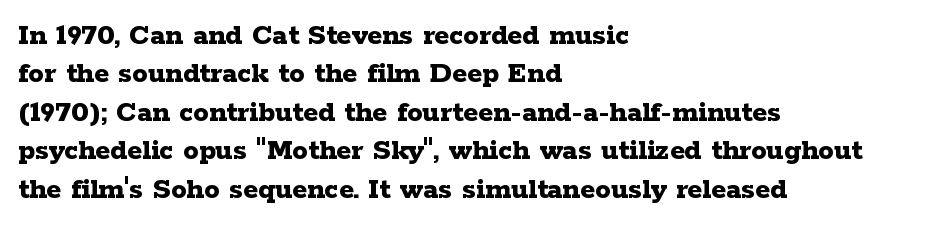
Q: Is the text bold? A: Yes.
Q: Is the text italic (slanted)? A: No, it is upright.
Q: Is the typeface a serif or a sans-serif typeface? A: Serif.
Q: Is the text underlined? A: No.
Q: How is the paragraph aligned? A: Left-aligned.
Q: Is the spacing between letters normal or unusually wide? A: Normal.
Q: Width (condensed, normal, or wide)? A: Wide.
Q: Stroke contrast? A: Low.
Q: x-height? A: Medium.
Q: Monospaced? A: No.
